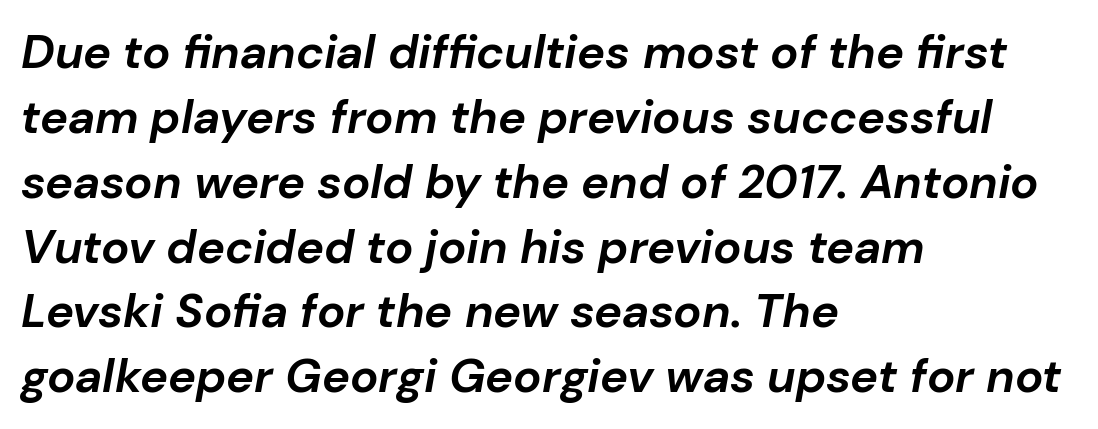
The image shows 47 px bold type, italic (leaning right); set left-aligned, normal line spacing (1.38x), normal letter spacing, not underlined; low stroke contrast and a medium x-height.
